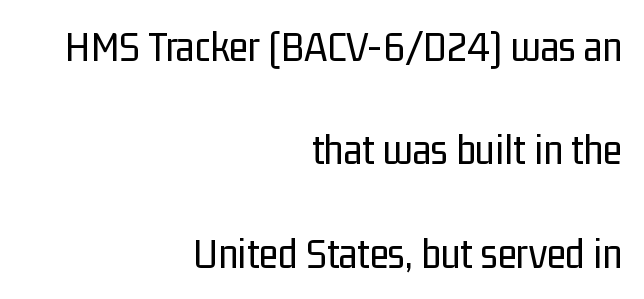
{"serif": "no", "italic": "no", "bold": "no", "weight": "regular", "width": "condensed", "stroke_contrast": "low", "x_height": "medium", "monospaced": "no", "underline": "no", "align": "right", "line_spacing": "loose", "line_spacing_ratio": 2.35, "letter_spacing": "normal", "letter_spacing_em": 0.0, "glyph_px": 44}
